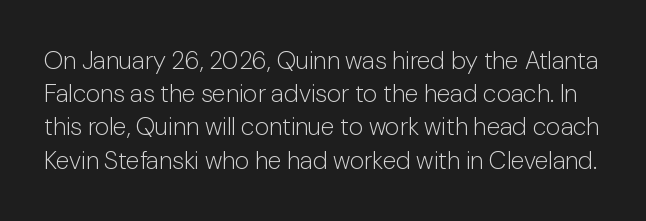
The letters sit at their default tracking, neither squeezed nor spread. Only glyphs here, with clear space below each row. The lettering holds an erect, upright posture throughout. Heaviness? Minimal to ordinary, like unemphasized prose.
